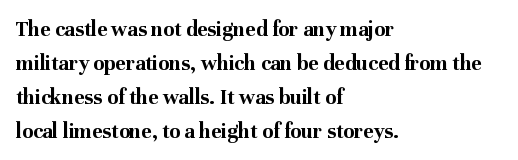
The image shows 22 px bold type, upright; set left-aligned, normal line spacing (1.54x), normal letter spacing, not underlined.
